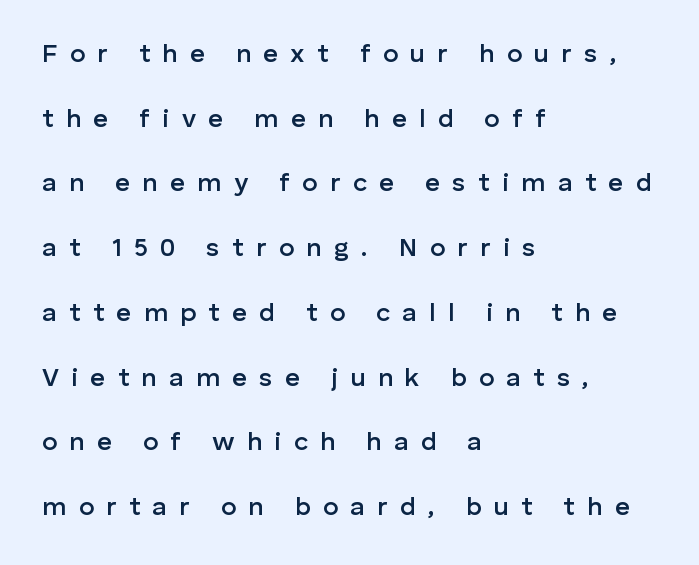
Q: Is the text bold? A: Semi-bold.
Q: Is the text italic (slanted)? A: No, it is upright.
Q: Is the text underlined? A: No.
Q: How is the paragraph aligned? A: Left-aligned.
Q: Is the spacing between letters normal or unusually wide? A: Unusually wide.
Q: Is the spacing between lines tight, normal or loose? A: Loose.
